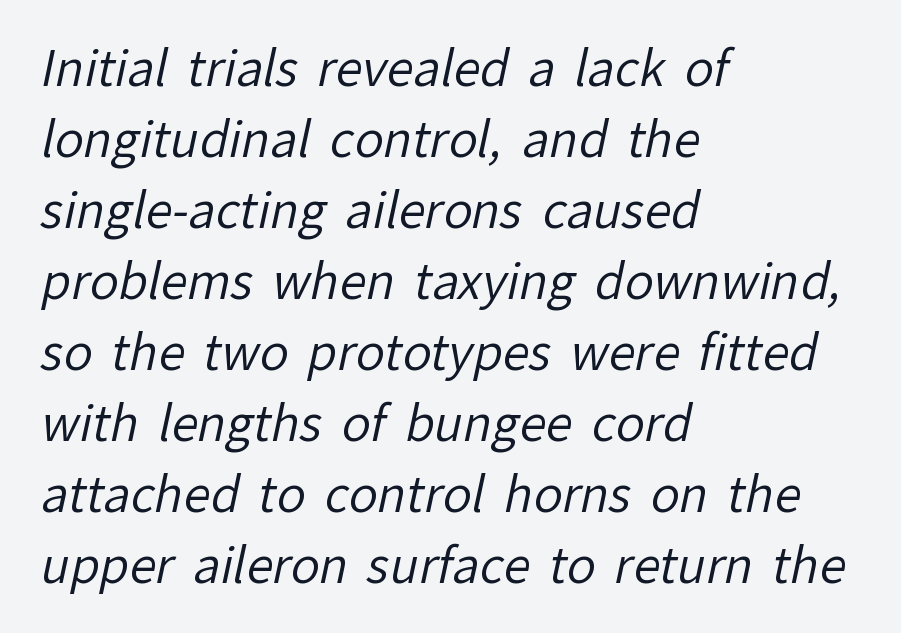
{"serif": "no", "bold": "no", "weight": "regular", "width": "normal", "stroke_contrast": "low", "x_height": "medium", "monospaced": "no", "underline": "no", "align": "left", "line_spacing": "normal", "line_spacing_ratio": 1.48, "letter_spacing": "normal", "letter_spacing_em": 0.0, "glyph_px": 48}
